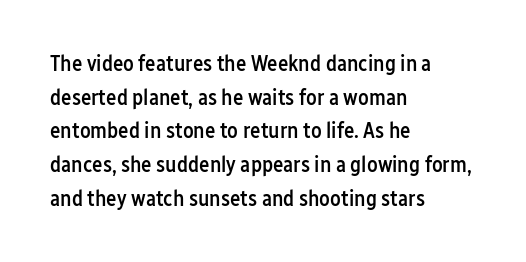
Q: Is the text bold? A: Semi-bold.
Q: Is the text italic (slanted)? A: No, it is upright.
Q: Is the text underlined? A: No.
Q: How is the paragraph aligned? A: Left-aligned.
Q: Is the spacing between letters normal or unusually wide? A: Normal.
Q: Is the spacing between lines tight, normal or loose? A: Normal.
